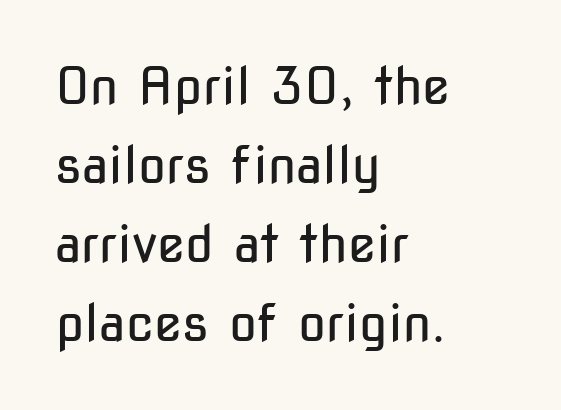
The image shows 51 px regular-weight, condensed sans-serif type, upright; set left-aligned, normal line spacing (1.55x), normal letter spacing, not underlined; low stroke contrast and a medium x-height.
